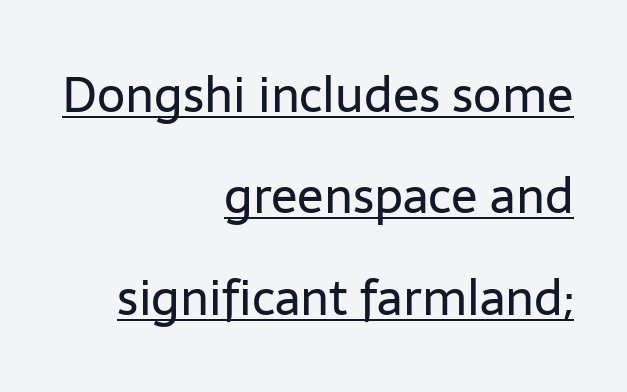
No letter is thick-stroked: the sample isn't bold. This sample has the flowing, uneven cadence of proportional lettering. Decoration check: the copy is underlined. Which margin do the lines hug? The right one — the left edge is uneven.
